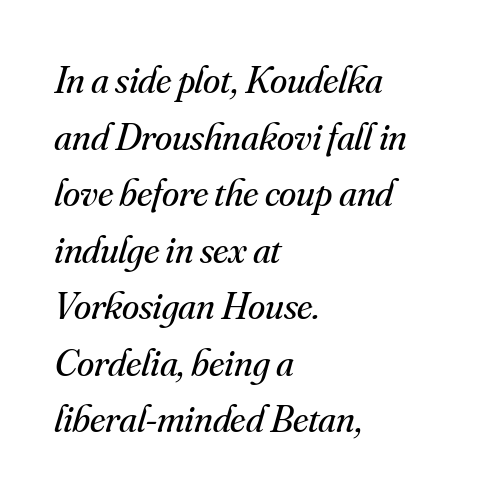
The image shows 39 px regular-weight serif type, italic (leaning right); set left-aligned, normal line spacing (1.45x), normal letter spacing, not underlined; medium stroke contrast and a small x-height.
